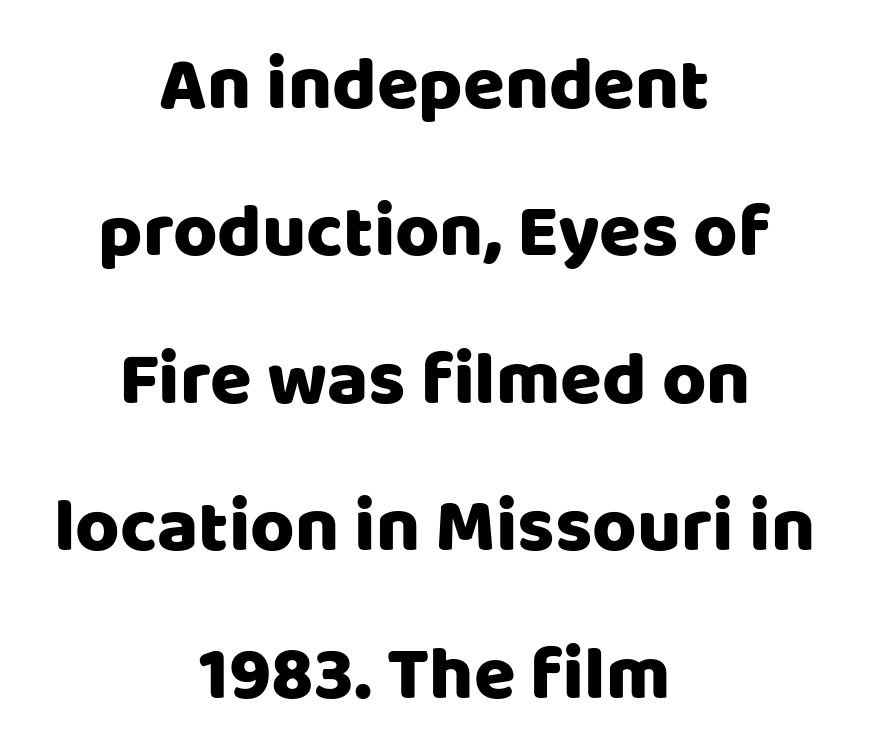
Q: Is the text italic (slanted)? A: No, it is upright.
Q: Is the typeface a serif or a sans-serif typeface? A: Sans-serif.
Q: Is the text underlined? A: No.
Q: How is the paragraph aligned? A: Centered.
Q: Is the spacing between letters normal or unusually wide? A: Normal.
Q: Is the spacing between lines tight, normal or loose? A: Loose.
Q: Width (condensed, normal, or wide)? A: Normal.
Q: Stroke contrast? A: Low.
Q: x-height? A: Large.
Q: Monospaced? A: No.
